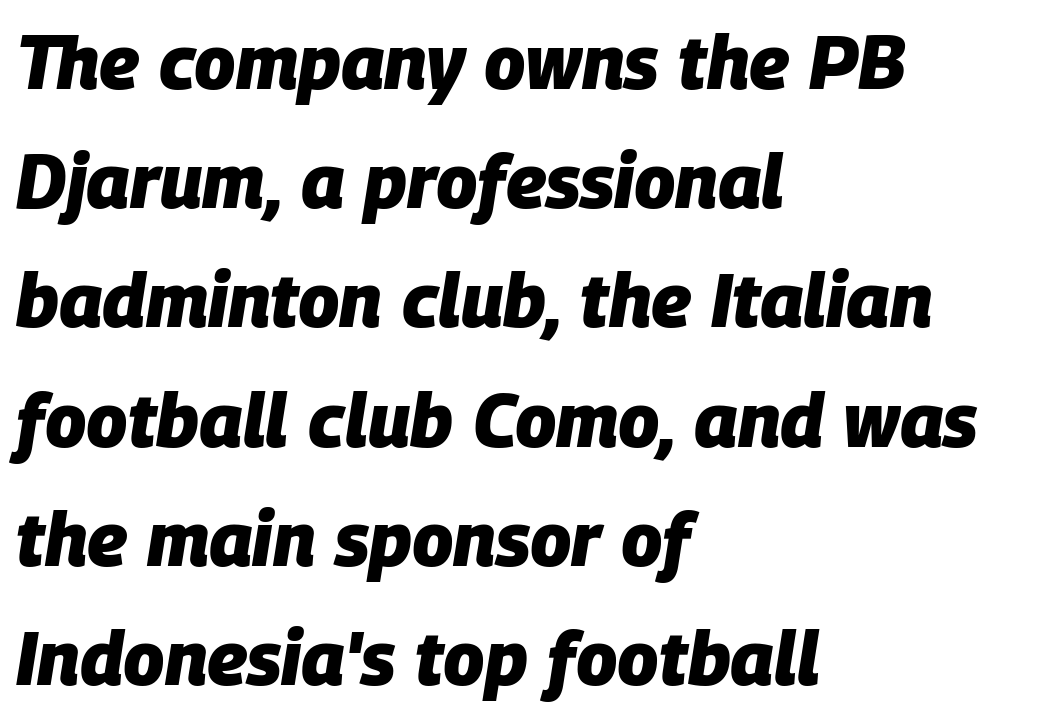
Q: Is the text bold? A: Yes.
Q: Is the text italic (slanted)? A: Yes, it leans right by about 9 degrees.
Q: Is the text underlined? A: No.
Q: How is the paragraph aligned? A: Left-aligned.
Q: Is the spacing between letters normal or unusually wide? A: Normal.
Q: Is the spacing between lines tight, normal or loose? A: Normal.
Q: Width (condensed, normal, or wide)? A: Normal.
Q: Stroke contrast? A: Low.
Q: x-height? A: Large.
Q: Monospaced? A: No.
